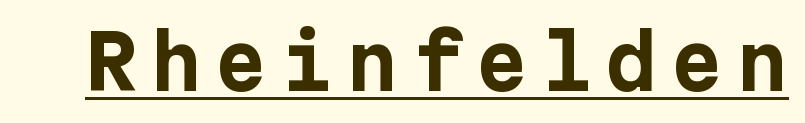
The image shows 74 px bold sans-serif type, upright; set underlined; low stroke contrast and a medium x-height.
